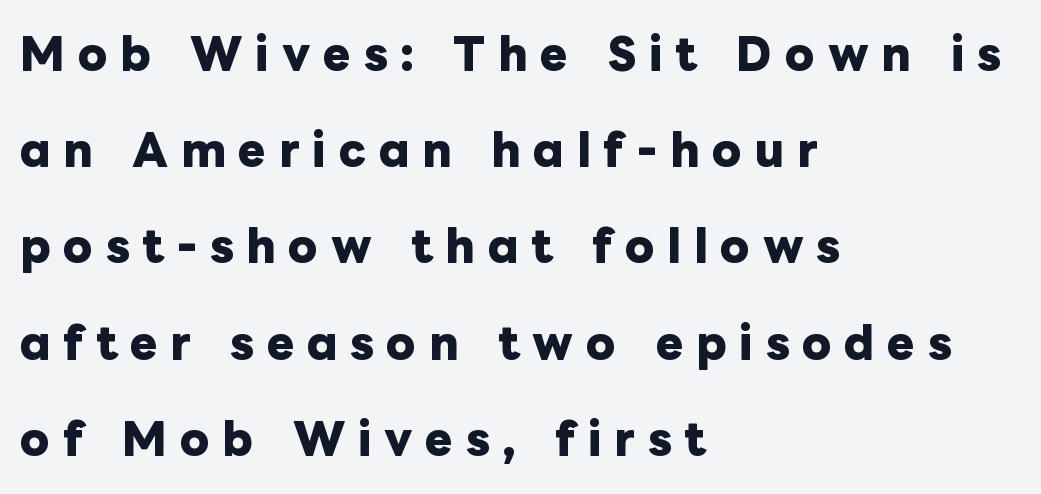
The image shows 42 px heavy type, upright; set left-aligned, loose line spacing (2.29x), unusually wide letter spacing (+0.3 em), not underlined; low stroke contrast and a medium x-height.
